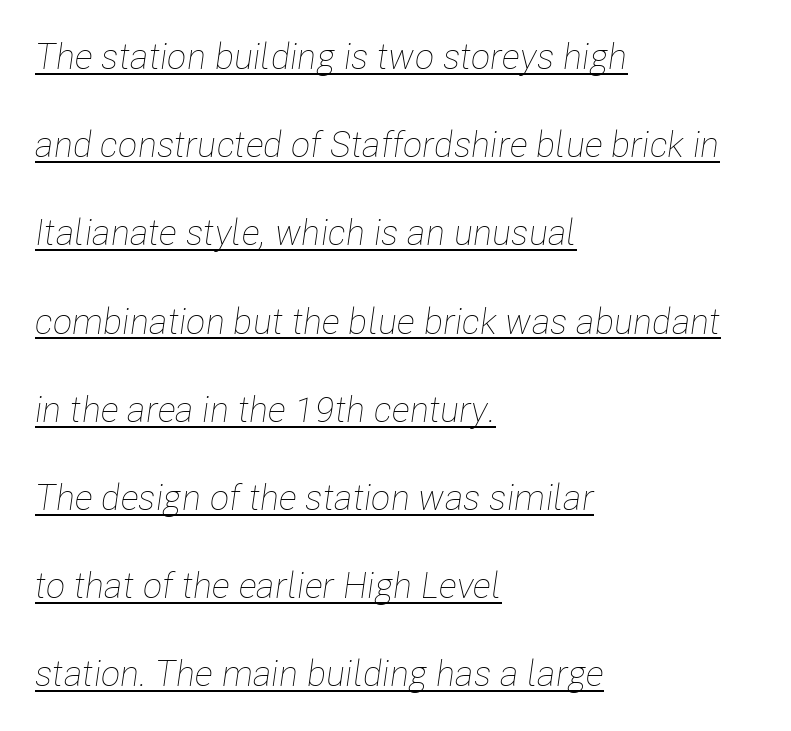
Q: Is the text bold? A: No.
Q: Is the text italic (slanted)? A: Yes, it leans right by about 8 degrees.
Q: Is the text underlined? A: Yes.
Q: How is the paragraph aligned? A: Left-aligned.
Q: Is the spacing between letters normal or unusually wide? A: Normal.
Q: Is the spacing between lines tight, normal or loose? A: Loose.
Q: Width (condensed, normal, or wide)? A: Condensed.
Q: Stroke contrast? A: Low.
Q: x-height? A: Medium.
Q: Monospaced? A: No.
